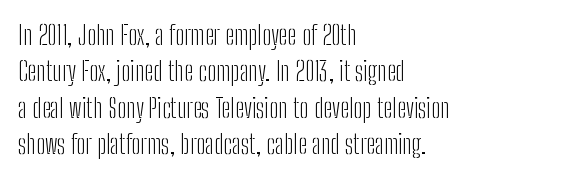
{"italic": "no", "bold": "no", "underline": "no", "align": "left", "line_spacing": "normal", "line_spacing_ratio": 1.35, "letter_spacing": "normal", "letter_spacing_em": 0.0, "glyph_px": 27}
